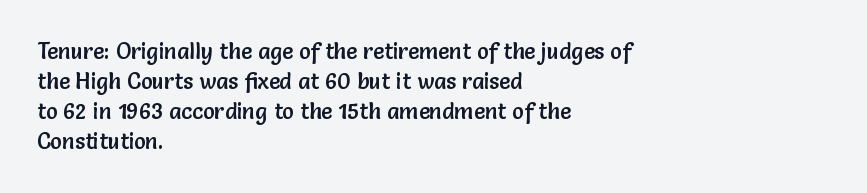
{"italic": "no", "underline": "no", "align": "left", "line_spacing": "normal", "line_spacing_ratio": 1.37, "letter_spacing": "normal", "letter_spacing_em": 0.0, "glyph_px": 22}
